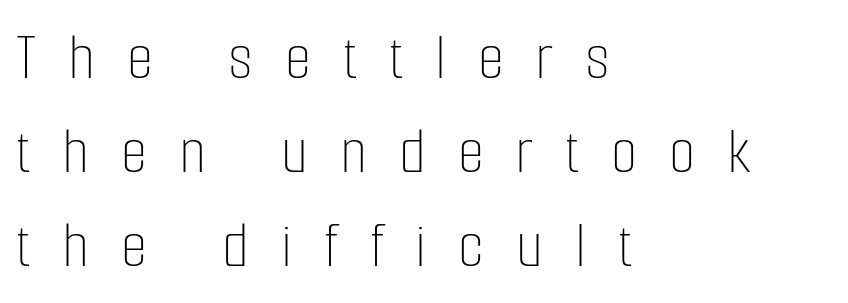
{"italic": "no", "bold": "no", "weight": "thin", "width": "condensed", "stroke_contrast": "low", "x_height": "medium", "monospaced": "no", "underline": "no", "align": "left", "line_spacing": "normal", "line_spacing_ratio": 1.38, "letter_spacing": "wide", "letter_spacing_em": 0.47, "glyph_px": 68}
